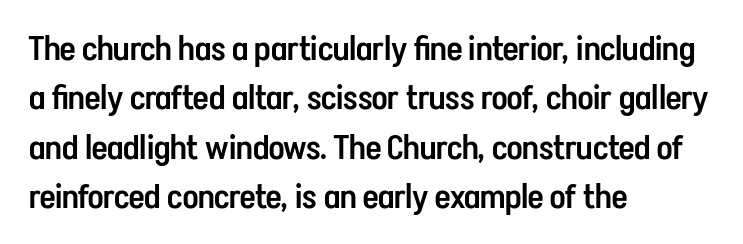
The image shows 34 px semibold, condensed sans-serif type, upright; set left-aligned, normal line spacing (1.45x), normal letter spacing, not underlined; low stroke contrast and a medium x-height.
